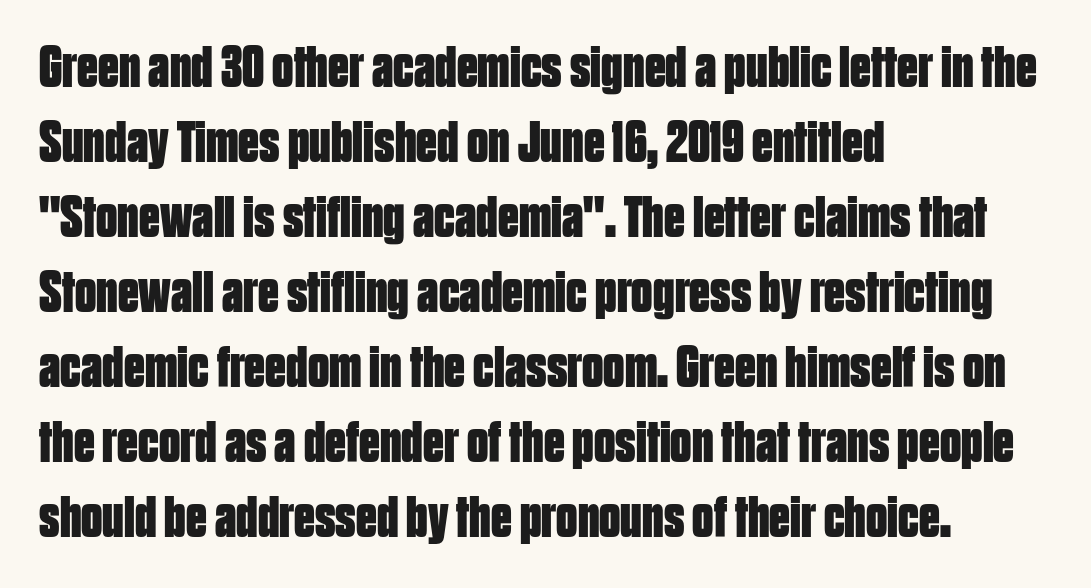
Italic: no, the glyphs are upright roman. Here the designer chose a conventional face with non-uniform glyph widths. Its strokes are broad and dark, the hallmark of bold type. These lines are composed in type without serifs.
